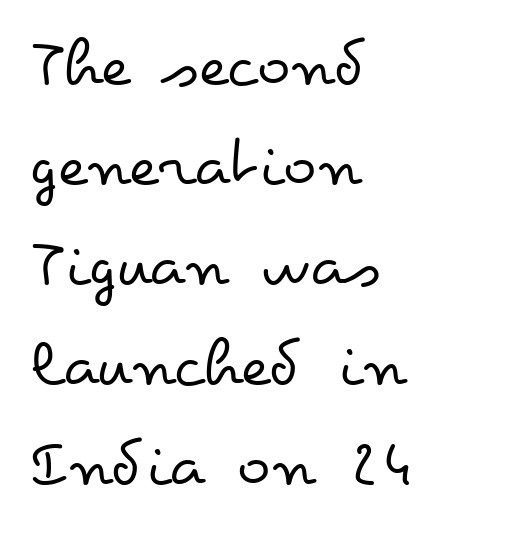
Does extra space separate the letters? No, they use regular spacing. A bare baseline throughout the passage. Students, observe: this is what conventionally led text looks like. Typeset ragged right — the left edge is the straight one. You could not count columns in this text — the font is proportionally spaced.
